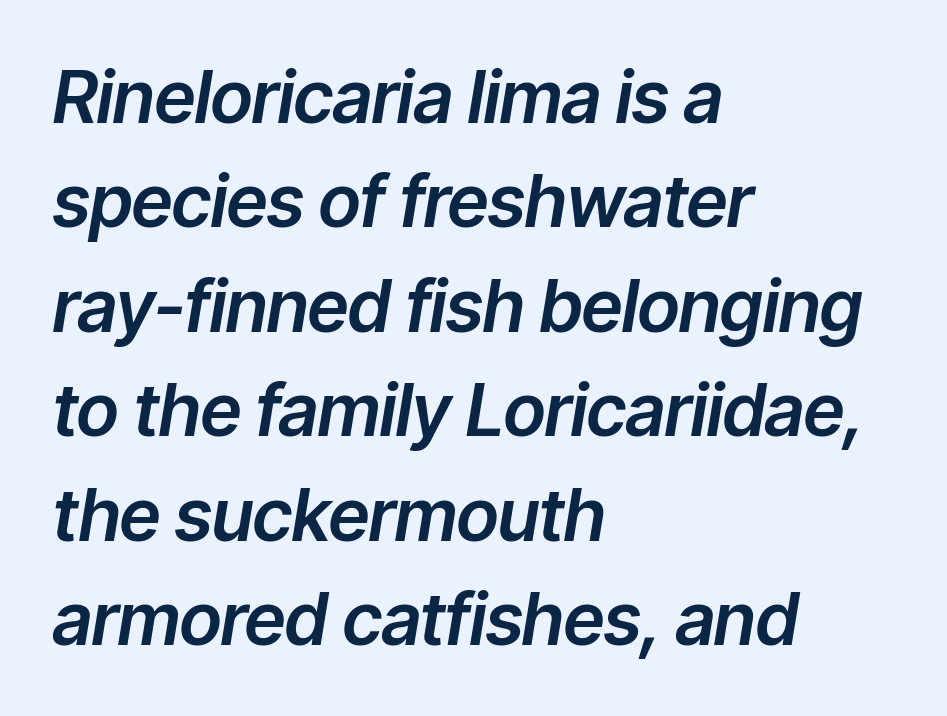
{"italic": "yes", "lean": "right", "slant_degrees": 9, "width": "normal", "stroke_contrast": "low", "x_height": "medium", "monospaced": "no", "underline": "no", "align": "left", "line_spacing": "normal", "line_spacing_ratio": 1.45, "letter_spacing": "normal", "letter_spacing_em": 0.0, "glyph_px": 72}
